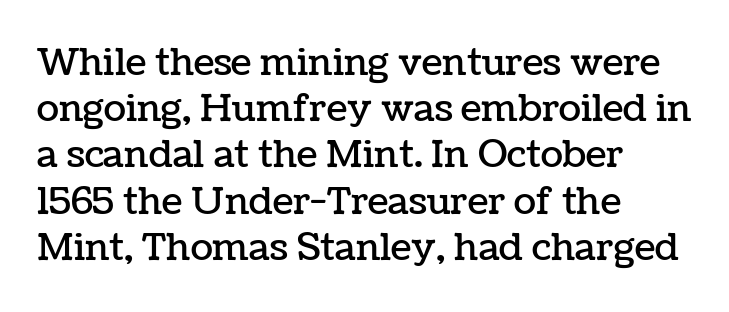
Q: Is the text italic (slanted)? A: No, it is upright.
Q: Is the text underlined? A: No.
Q: How is the paragraph aligned? A: Left-aligned.
Q: Is the spacing between letters normal or unusually wide? A: Normal.
Q: Is the spacing between lines tight, normal or loose? A: Normal.
Q: Width (condensed, normal, or wide)? A: Normal.
Q: Stroke contrast? A: Low.
Q: x-height? A: Medium.
Q: Monospaced? A: No.
